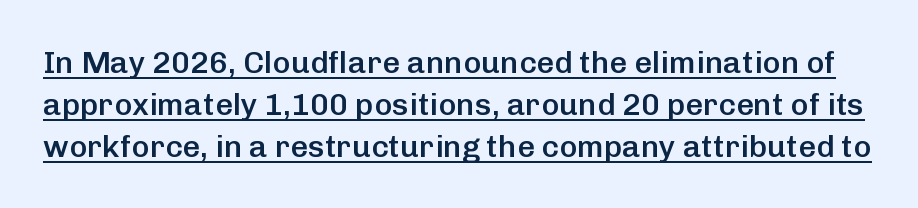
{"serif": "no", "italic": "no", "bold": "semi", "weight": "semibold", "width": "normal", "stroke_contrast": "low", "x_height": "medium", "monospaced": "no", "underline": "yes", "line_spacing": "normal", "line_spacing_ratio": 1.35, "letter_spacing": "normal", "letter_spacing_em": 0.0, "glyph_px": 31}
